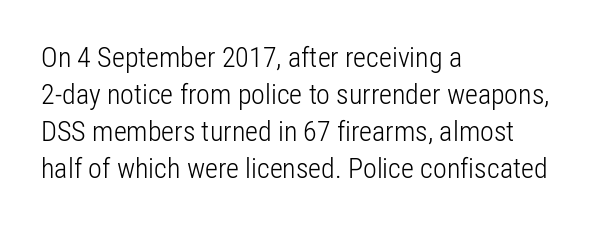
{"serif": "no", "italic": "no", "bold": "no", "weight": "light", "width": "condensed", "stroke_contrast": "low", "x_height": "medium", "monospaced": "no", "underline": "no", "align": "left", "line_spacing": "normal", "line_spacing_ratio": 1.32, "letter_spacing": "normal", "letter_spacing_em": 0.0, "glyph_px": 28}
